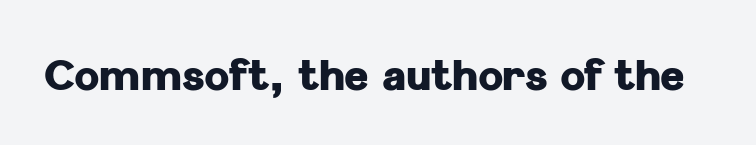
In terms of letterform style, serifs are entirely absent. Is this a fixed-width face? No — the glyphs have proportional, varying widths. Every letter is thick-stroked: bold, no question. The glyphs are unaccompanied by any horizontal stroke below them. The axis of the letterforms is exactly vertical. Students, note that the glyphs here touch the page at normal intervals.
